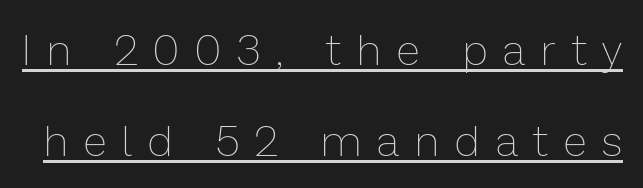
The image shows 43 px thin type, upright; set loose line spacing (2.12x), unusually wide letter spacing (+0.38 em), underlined; low stroke contrast and a medium x-height.
